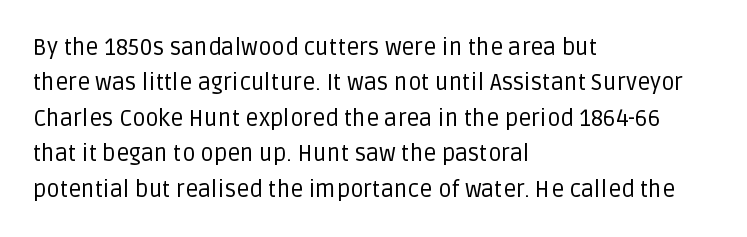
The image shows 23 px text type, upright; set left-aligned, normal line spacing (1.54x), normal letter spacing, not underlined.
